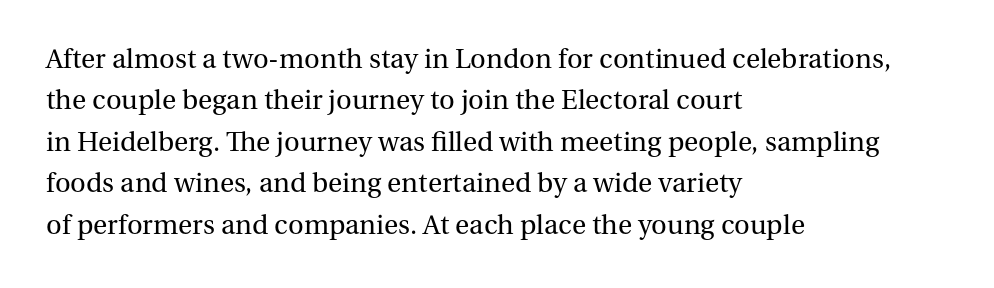
Interline gaps are of average width in this sample. Each letter keeps its own natural width here, so spacing adapts to shape. Underlining? Definitely not there. All the whitespace from short lines collects on the right.
